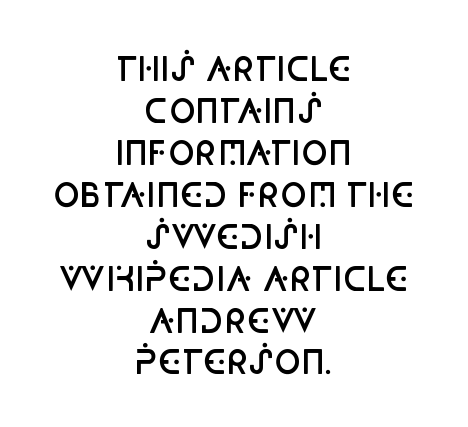
Q: Is the text bold? A: Semi-bold.
Q: Is the text italic (slanted)? A: No, it is upright.
Q: Is the typeface a serif or a sans-serif typeface? A: Sans-serif.
Q: Is the text underlined? A: No.
Q: How is the paragraph aligned? A: Centered.
Q: Is the spacing between letters normal or unusually wide? A: Normal.
Q: Is the spacing between lines tight, normal or loose? A: Normal.
Q: Width (condensed, normal, or wide)? A: Condensed.
Q: Stroke contrast? A: Low.
Q: x-height? A: Large.
Q: Monospaced? A: No.
